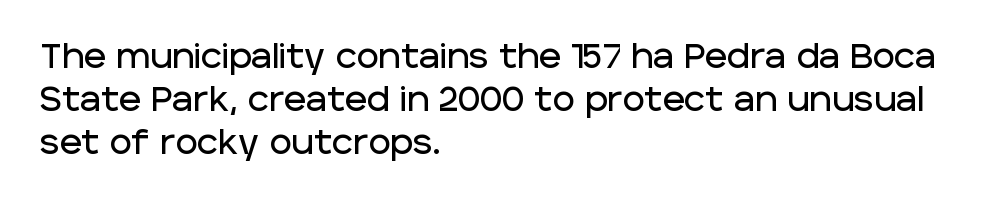
The image shows 34 px sans-serif type, upright; set left-aligned, normal line spacing (1.26x), normal letter spacing, not underlined; low stroke contrast and a large x-height.
